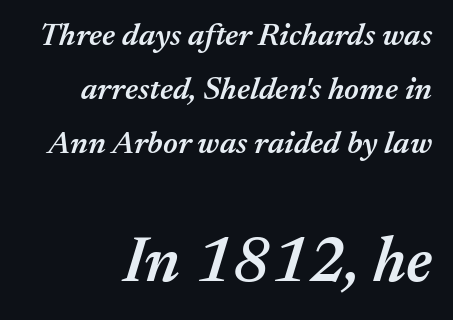
Rows of type keep a routine distance in the vertical direction. As a designer I'd log this as weight 600, semibold. These lines are rendered in a variable-pitch font. Here the glyphs are tracked normally, forming tight word shapes.
